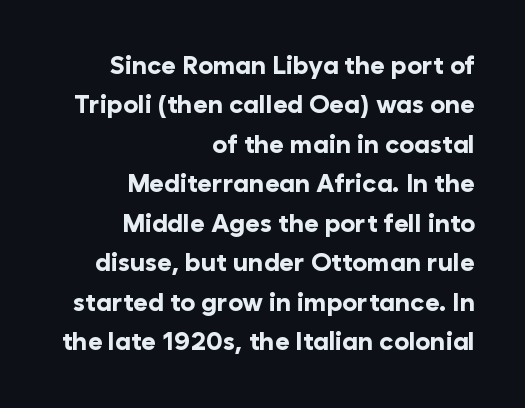
Q: Is the text bold? A: Yes.
Q: Is the text italic (slanted)? A: No, it is upright.
Q: Is the text underlined? A: No.
Q: How is the paragraph aligned? A: Right-aligned.
Q: Is the spacing between letters normal or unusually wide? A: Normal.
Q: Is the spacing between lines tight, normal or loose? A: Normal.
